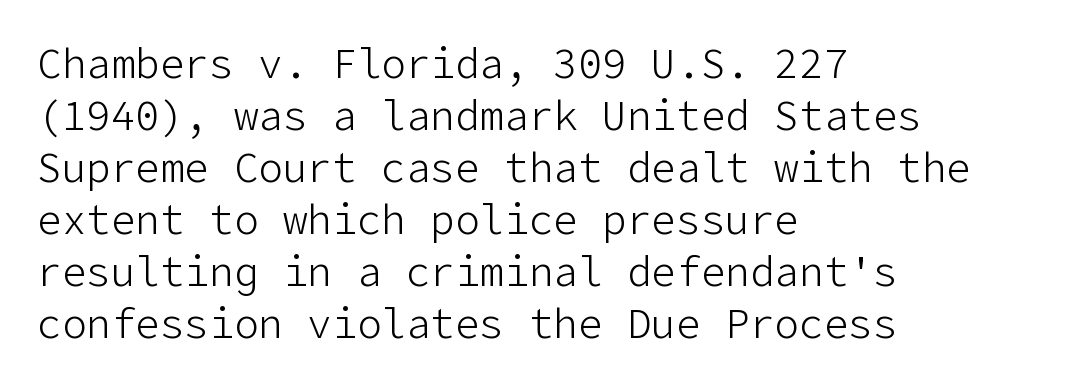
The face looks like a standard text weight, possibly lighter. Look at the bottom of the vertical strokes: they stop flat, with no serifs. The compositor pushed each line to the left boundary. Unmarked baselines from the first word to the last. There is no visible air inserted between adjacent glyphs. A typesetter would mark this as roman, not italic.
